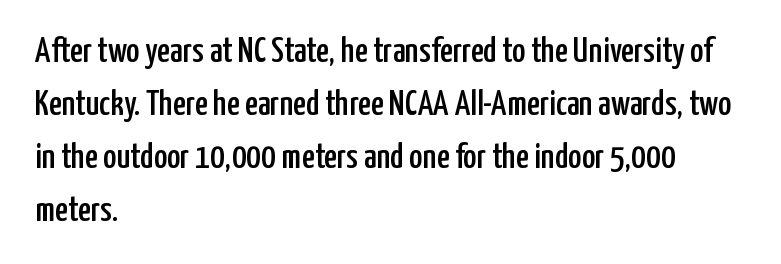
Q: Is the text italic (slanted)? A: No, it is upright.
Q: Is the typeface a serif or a sans-serif typeface? A: Sans-serif.
Q: Is the text underlined? A: No.
Q: How is the paragraph aligned? A: Left-aligned.
Q: Is the spacing between letters normal or unusually wide? A: Normal.
Q: Is the spacing between lines tight, normal or loose? A: Normal.
Q: Width (condensed, normal, or wide)? A: Condensed.
Q: Stroke contrast? A: Low.
Q: x-height? A: Medium.
Q: Monospaced? A: No.
